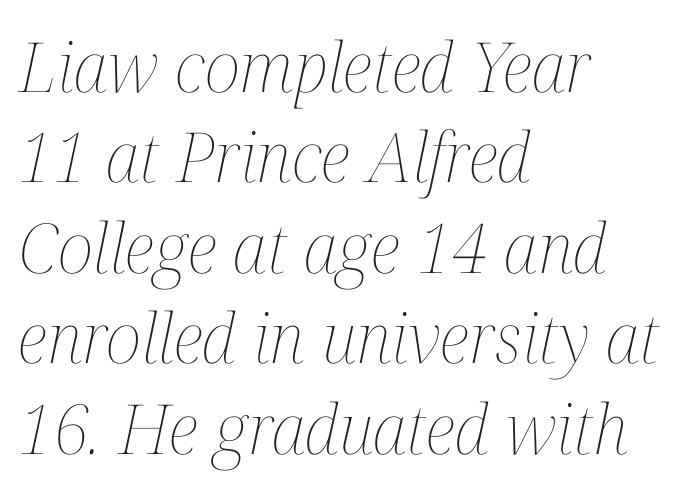
Q: Is the text bold? A: No.
Q: Is the text italic (slanted)? A: Yes, it leans right by about 12 degrees.
Q: Is the text underlined? A: No.
Q: How is the paragraph aligned? A: Left-aligned.
Q: Is the spacing between letters normal or unusually wide? A: Normal.
Q: Is the spacing between lines tight, normal or loose? A: Normal.
Q: Width (condensed, normal, or wide)? A: Condensed.
Q: Stroke contrast? A: Medium.
Q: x-height? A: Medium.
Q: Monospaced? A: No.
